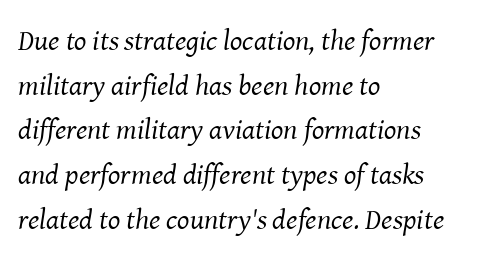
The image shows 29 px regular-weight serif type, italic (leaning right); set left-aligned, normal line spacing (1.54x), normal letter spacing, not underlined; medium stroke contrast and a medium x-height.
